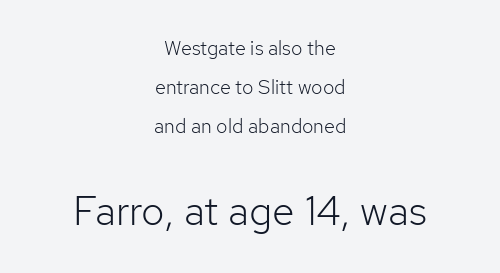
This sample trades compactness for vertical openness between lines. The strokes are not fattened; the text isn't bold. Note: smaller setting up top, larger setting below. Short note: letters normally spaced. Underline: absent.
